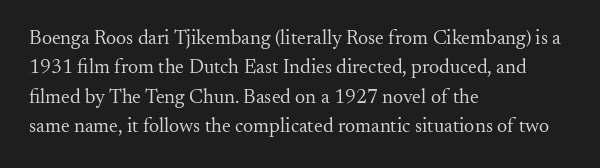
Q: Is the text bold? A: No.
Q: Is the text italic (slanted)? A: No, it is upright.
Q: Is the text underlined? A: No.
Q: How is the paragraph aligned? A: Left-aligned.
Q: Is the spacing between letters normal or unusually wide? A: Normal.
Q: Is the spacing between lines tight, normal or loose? A: Normal.
